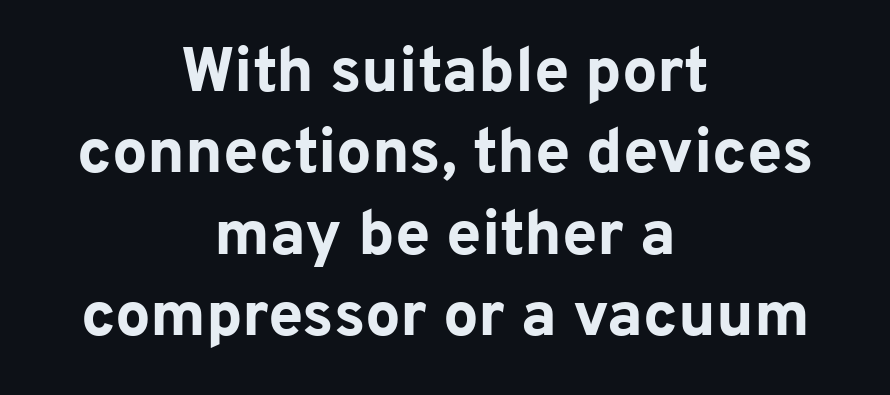
Beneath every word, the page is bare. Posture: straight, roman, zero tilt. The letters carry no serifs — their stems end cleanly without finishing strokes. One glance says typical: line gaps are just what's usual. The passage shown is typed in a proportional face where columns would drift. The paragraph has two soft edges and a firm central axis.
